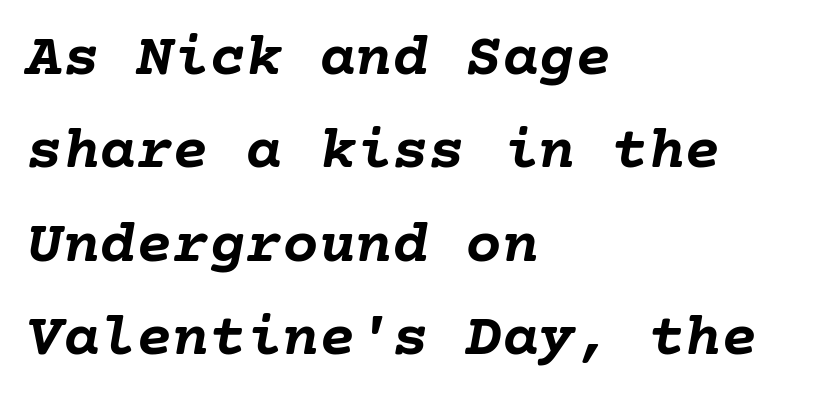
The image shows 61 px semibold type, italic (leaning right); set left-aligned, normal line spacing (1.53x), normal letter spacing, not underlined; low stroke contrast and a medium x-height.
